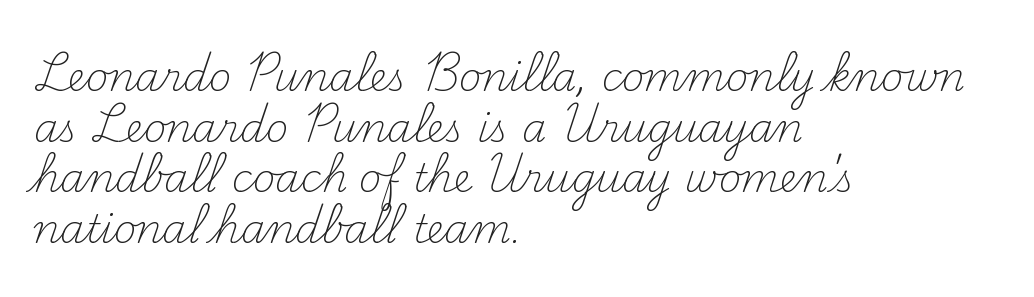
{"bold": "no", "weight": "light", "width": "normal", "stroke_contrast": "medium", "x_height": "small", "monospaced": "no", "underline": "no", "align": "left", "line_spacing": "normal", "line_spacing_ratio": 1.3, "letter_spacing": "normal", "letter_spacing_em": 0.0, "glyph_px": 39}
